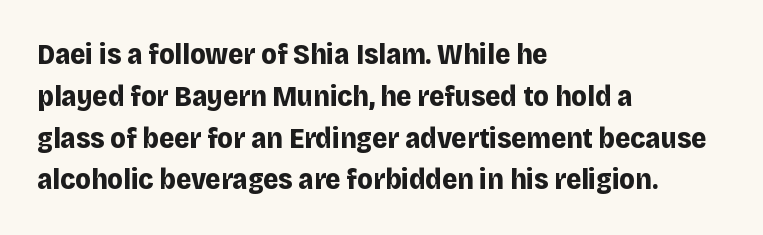
Q: Is the text bold? A: Yes.
Q: Is the text italic (slanted)? A: No, it is upright.
Q: Is the typeface a serif or a sans-serif typeface? A: Sans-serif.
Q: Is the text underlined? A: No.
Q: How is the paragraph aligned? A: Left-aligned.
Q: Is the spacing between letters normal or unusually wide? A: Normal.
Q: Is the spacing between lines tight, normal or loose? A: Normal.
Q: Width (condensed, normal, or wide)? A: Normal.
Q: Stroke contrast? A: Low.
Q: x-height? A: Large.
Q: Monospaced? A: No.
